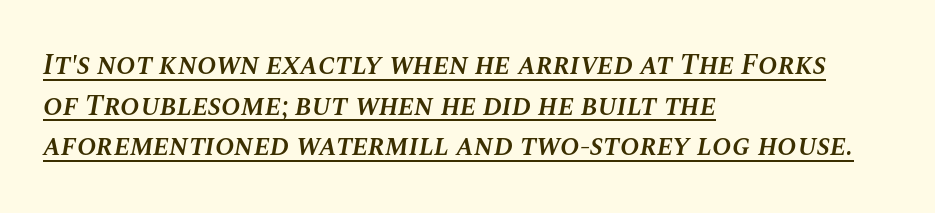
In terms of letterspacing, this is plain default setting. I'd describe the lettering as semibold — firm but not a full bold. Line starts are locked; line ends wander. Tall strokes in this sample are angled rather than plumb. The block of text has a typical density, with ordinary space between rows. The sample's only ornament is a line tracing under the words.
